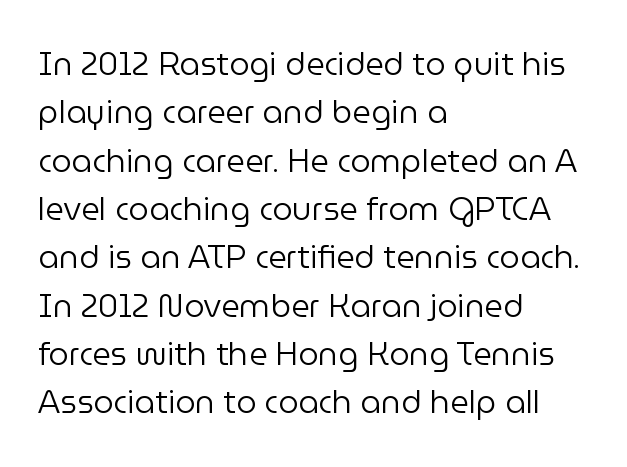
Q: Is the text bold? A: No.
Q: Is the text italic (slanted)? A: No, it is upright.
Q: Is the typeface a serif or a sans-serif typeface? A: Sans-serif.
Q: Is the text underlined? A: No.
Q: How is the paragraph aligned? A: Left-aligned.
Q: Is the spacing between letters normal or unusually wide? A: Normal.
Q: Is the spacing between lines tight, normal or loose? A: Normal.
Q: Width (condensed, normal, or wide)? A: Normal.
Q: Stroke contrast? A: Low.
Q: x-height? A: Medium.
Q: Monospaced? A: No.
